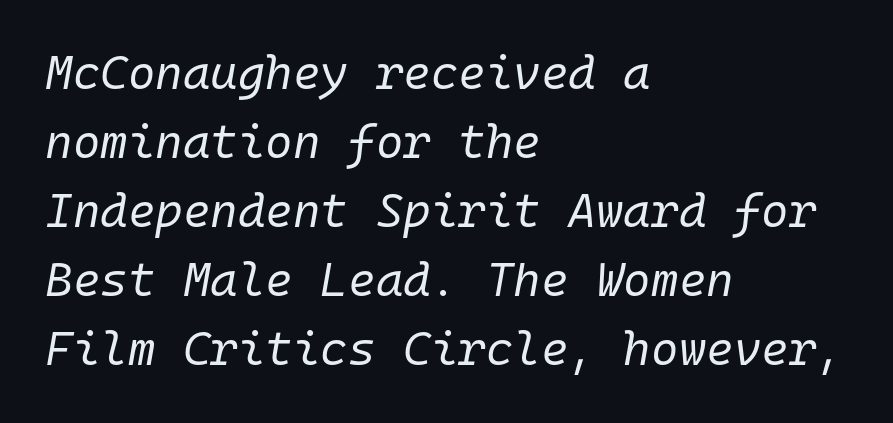
Unmarked baselines from the first word to the last. The characters are drawn with everyday or finer stroke widths. The space between consecutive lines is moderate. Observe the ordinary spacing: letters are neighbours, not strangers. The rendering anchors every line to the left-hand side. A typesetter would call this monospace, since all characters share one set width.
